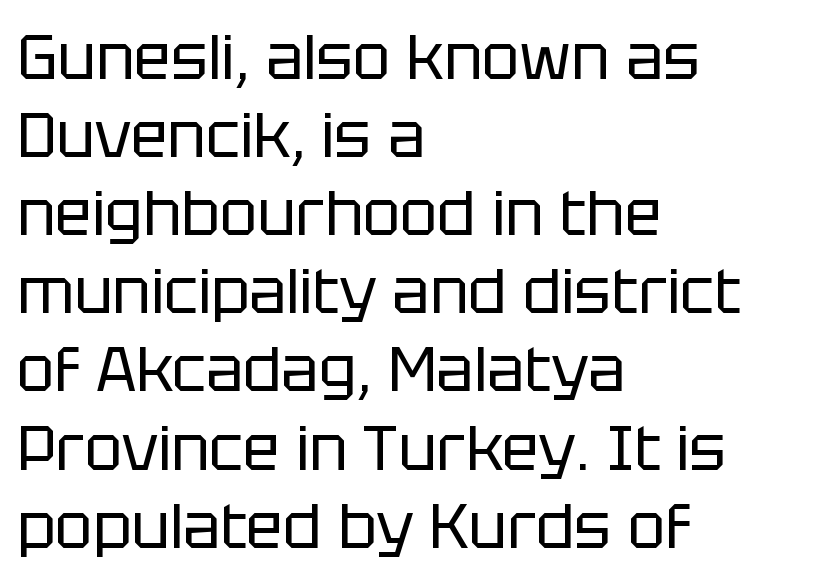
This sample has the flowing, uneven cadence of proportional lettering. Regarding leading, the lines here are spaced in the standard way. The type family on display is of the sans-serif kind. Students, note that the glyphs here touch the page at normal intervals.
